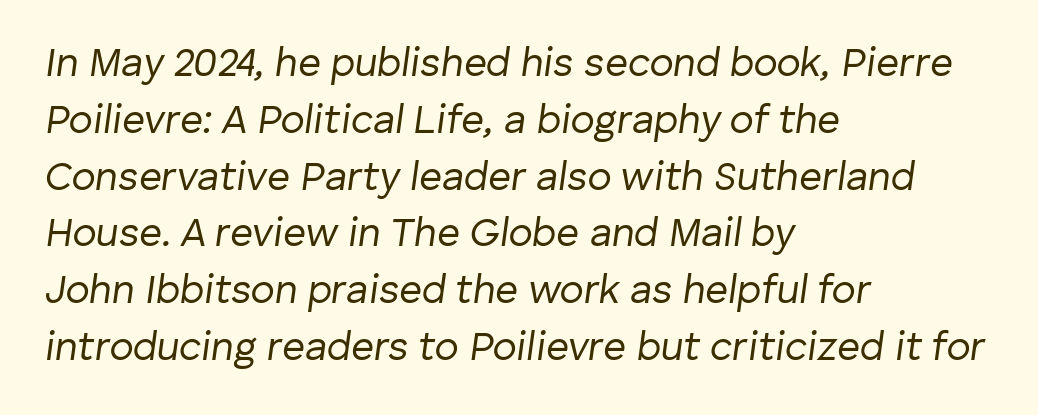
{"italic": "yes", "lean": "right", "slant_degrees": 8, "bold": "no", "weight": "regular", "width": "normal", "stroke_contrast": "low", "x_height": "medium", "monospaced": "no", "underline": "no", "align": "left", "line_spacing": "normal", "line_spacing_ratio": 1.42, "letter_spacing": "normal", "letter_spacing_em": 0.0, "glyph_px": 40}
